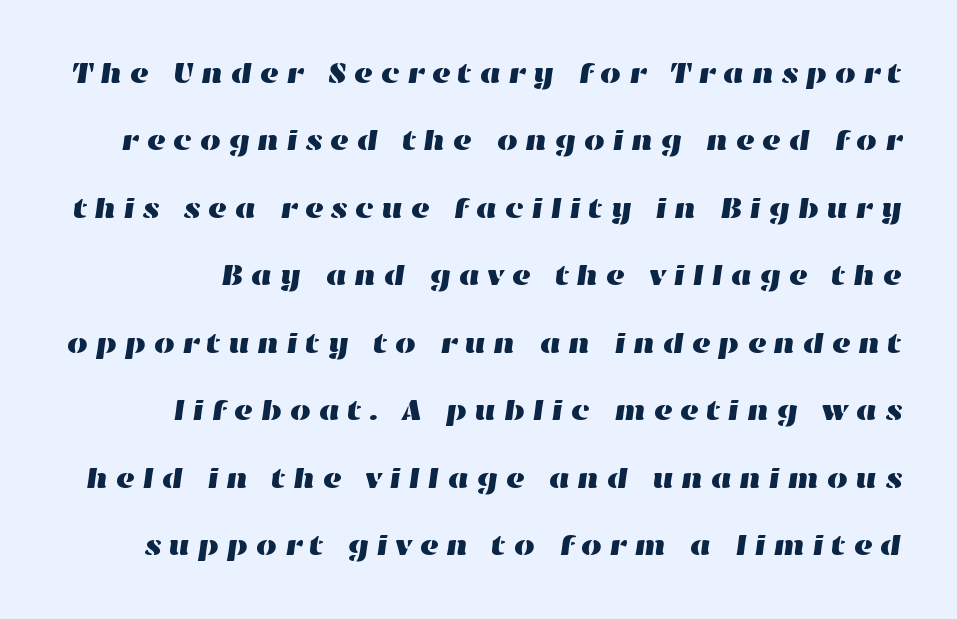
{"width": "wide", "stroke_contrast": "high", "x_height": "medium", "monospaced": "no", "underline": "no", "line_spacing": "loose", "line_spacing_ratio": 2.25, "letter_spacing": "wide", "letter_spacing_em": 0.22, "glyph_px": 30}
